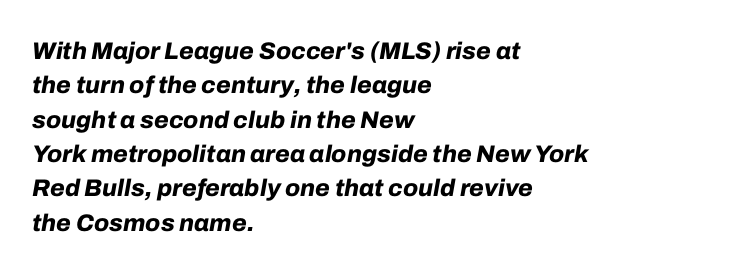
Q: Is the text bold? A: Yes.
Q: Is the text italic (slanted)? A: Yes, it leans right by about 10 degrees.
Q: Is the text underlined? A: No.
Q: How is the paragraph aligned? A: Left-aligned.
Q: Is the spacing between letters normal or unusually wide? A: Normal.
Q: Is the spacing between lines tight, normal or loose? A: Normal.
